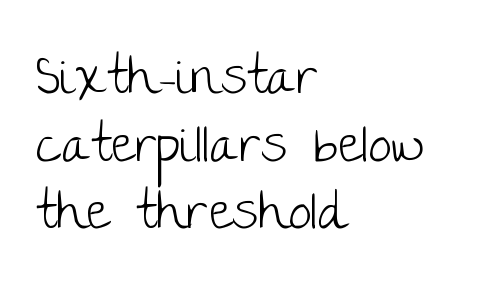
Q: Is the text bold? A: No.
Q: Is the text italic (slanted)? A: No, it is upright.
Q: Is the typeface a serif or a sans-serif typeface? A: Sans-serif.
Q: Is the text underlined? A: No.
Q: How is the paragraph aligned? A: Left-aligned.
Q: Is the spacing between letters normal or unusually wide? A: Normal.
Q: Is the spacing between lines tight, normal or loose? A: Normal.
Q: Width (condensed, normal, or wide)? A: Normal.
Q: Stroke contrast? A: Low.
Q: x-height? A: Large.
Q: Monospaced? A: No.
